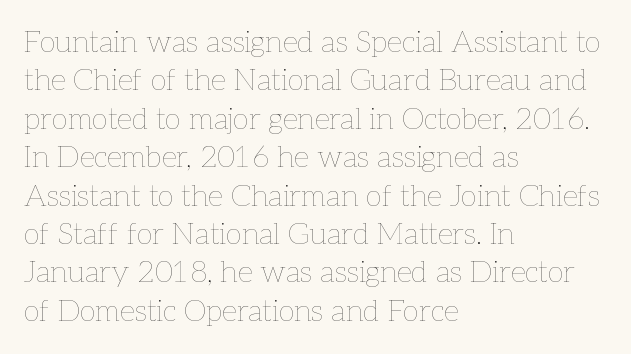
Q: Is the text bold? A: No.
Q: Is the text italic (slanted)? A: No, it is upright.
Q: Is the text underlined? A: No.
Q: How is the paragraph aligned? A: Left-aligned.
Q: Is the spacing between letters normal or unusually wide? A: Normal.
Q: Is the spacing between lines tight, normal or loose? A: Normal.
Q: Width (condensed, normal, or wide)? A: Normal.
Q: Stroke contrast? A: Low.
Q: x-height? A: Medium.
Q: Monospaced? A: No.
